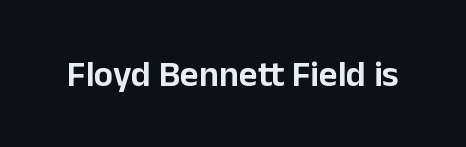
Q: Is the text italic (slanted)? A: No, it is upright.
Q: Is the typeface a serif or a sans-serif typeface? A: Sans-serif.
Q: Is the text underlined? A: No.
Q: Is the spacing between letters normal or unusually wide? A: Normal.
Q: Width (condensed, normal, or wide)? A: Normal.
Q: Stroke contrast? A: Low.
Q: x-height? A: Medium.
Q: Monospaced? A: No.
